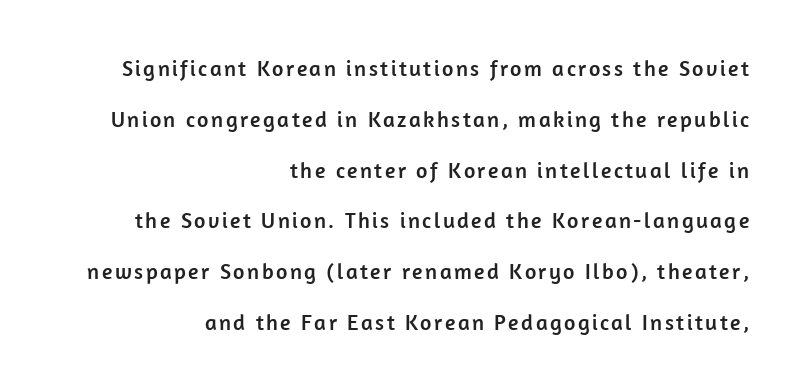
The zone under the glyphs is completely vacant. You could fit nearly another row in the gap between these rows. Does the lettering tilt? It doesn't — this is upright. Does the copy run flush right? Yes — the right margin is perfectly even.
